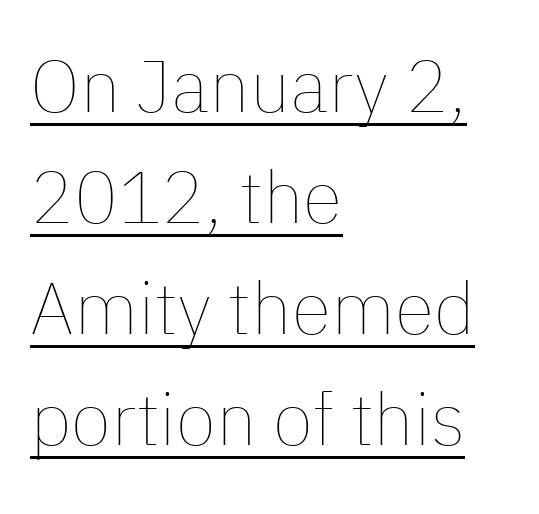
The image shows 73 px thin type, upright; set left-aligned, normal line spacing (1.52x), normal letter spacing, underlined; low stroke contrast and a medium x-height.
